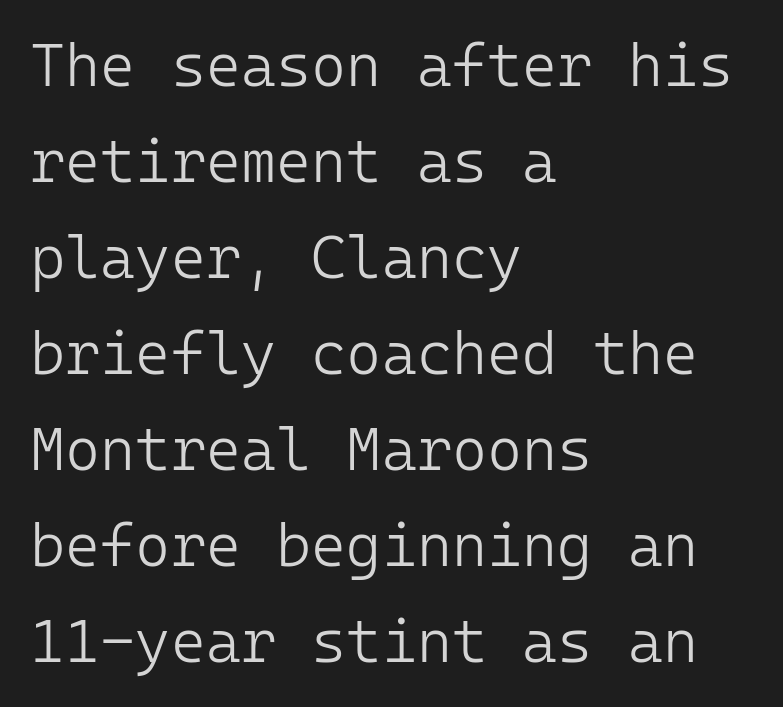
Looks like terminal output: every glyph gets an equal slot. What's the leading like? Ordinary, nothing unusual. The baseline area is clear. A typesetter would call this zero additional tracking. The typeface chosen for these lines omits serifs.
